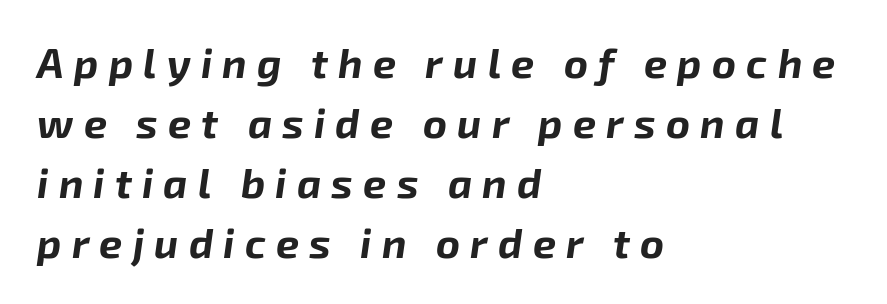
Q: Is the text bold? A: Yes.
Q: Is the text italic (slanted)? A: Yes, it leans right by about 8 degrees.
Q: Is the text underlined? A: No.
Q: How is the paragraph aligned? A: Left-aligned.
Q: Is the spacing between letters normal or unusually wide? A: Unusually wide.
Q: Is the spacing between lines tight, normal or loose? A: Normal.
Q: Width (condensed, normal, or wide)? A: Normal.
Q: Stroke contrast? A: Low.
Q: x-height? A: Medium.
Q: Monospaced? A: No.
